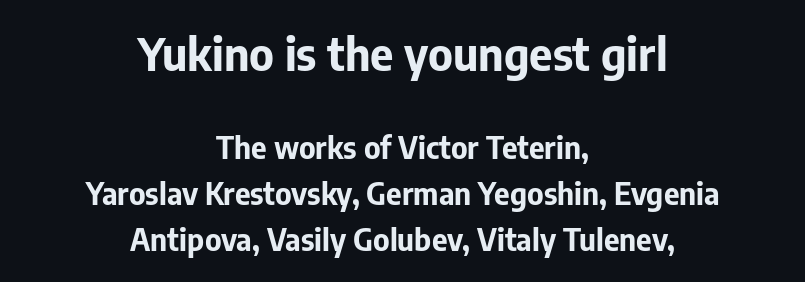
{"serif": "no", "italic": "no", "bold": "yes", "weight": "bold", "width": "normal", "stroke_contrast": "low", "x_height": "medium", "monospaced": "no", "underline": "no", "align": "center", "line_spacing": "normal", "line_spacing_ratio": 1.52, "letter_spacing": "normal", "letter_spacing_em": 0.0, "larger_block": "first", "size_ratio": 1.5, "glyph_px": 45}
